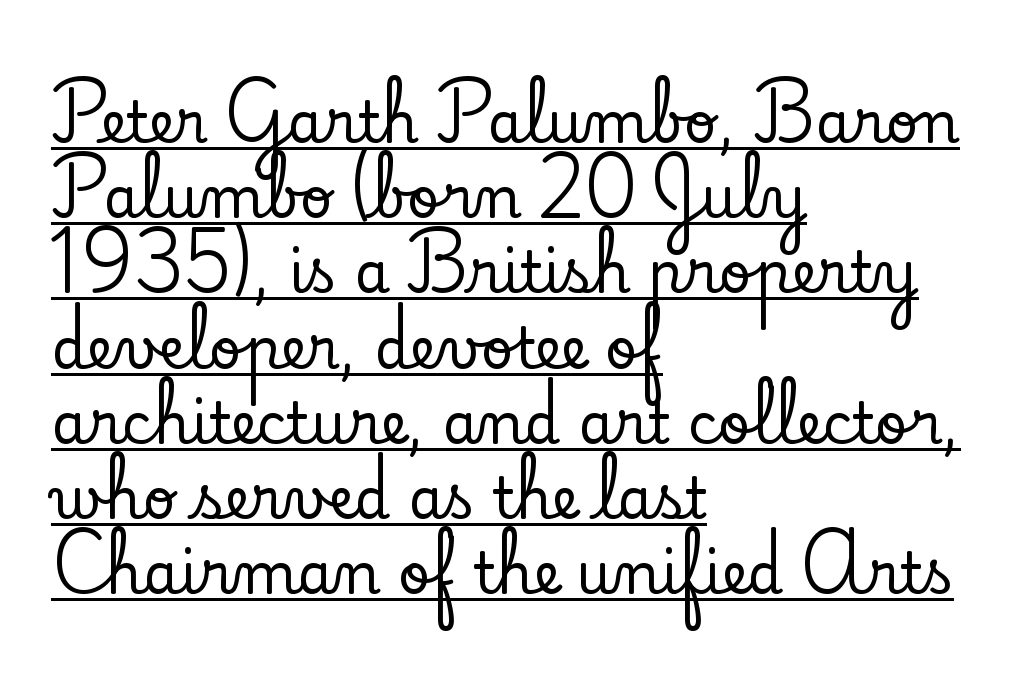
Q: Is the text italic (slanted)? A: No, it is upright.
Q: Is the typeface a serif or a sans-serif typeface? A: Serif.
Q: Is the text underlined? A: Yes.
Q: How is the paragraph aligned? A: Left-aligned.
Q: Is the spacing between letters normal or unusually wide? A: Normal.
Q: Is the spacing between lines tight, normal or loose? A: Normal.
Q: Width (condensed, normal, or wide)? A: Normal.
Q: Stroke contrast? A: Low.
Q: x-height? A: Small.
Q: Monospaced? A: No.
